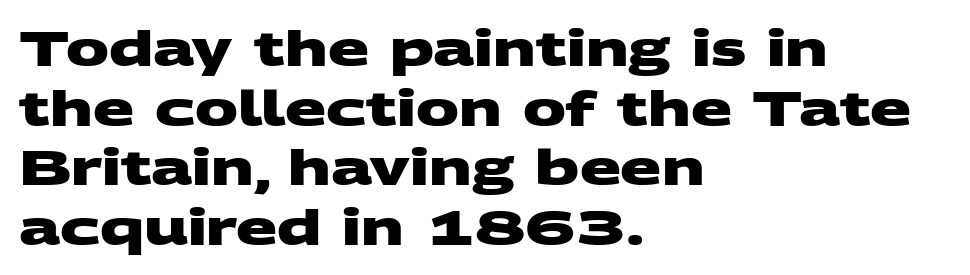
Q: Is the text bold? A: Yes.
Q: Is the typeface a serif or a sans-serif typeface? A: Sans-serif.
Q: Is the text underlined? A: No.
Q: How is the paragraph aligned? A: Left-aligned.
Q: Is the spacing between letters normal or unusually wide? A: Normal.
Q: Width (condensed, normal, or wide)? A: Wide.
Q: Stroke contrast? A: Medium.
Q: x-height? A: Large.
Q: Monospaced? A: No.
